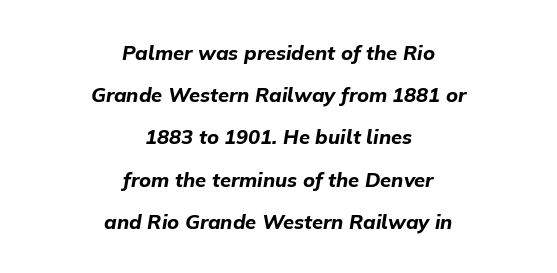
{"italic": "yes", "lean": "right", "slant_degrees": 9, "bold": "yes", "underline": "no", "align": "center", "line_spacing": "loose", "line_spacing_ratio": 2.11, "letter_spacing": "normal", "letter_spacing_em": 0.0, "glyph_px": 20}
